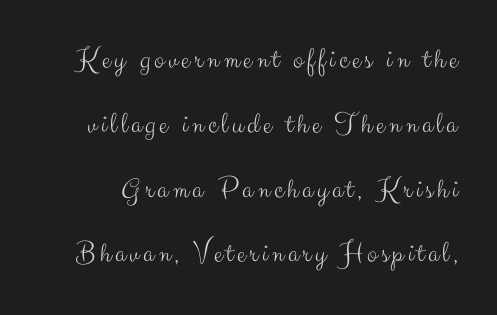
{"serif": "no", "bold": "no", "weight": "light", "width": "normal", "stroke_contrast": "medium", "x_height": "small", "monospaced": "no", "underline": "no", "line_spacing": "loose", "line_spacing_ratio": 2.16, "glyph_px": 30}
